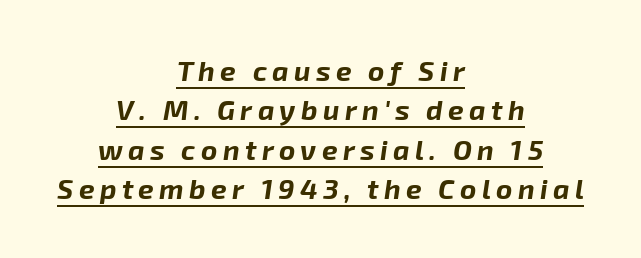
The image shows 28 px bold type, italic (leaning right); set centered, normal line spacing (1.41x), underlined; low stroke contrast and a medium x-height.
